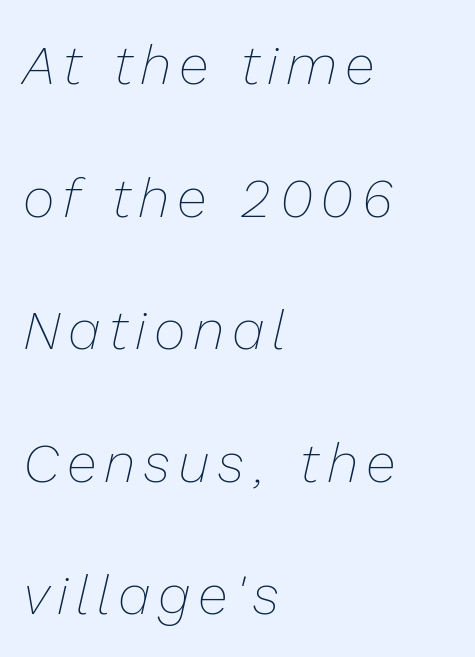
The image shows 55 px thin type, italic (leaning right); set left-aligned, loose line spacing (2.41x), not underlined; low stroke contrast and a medium x-height.
